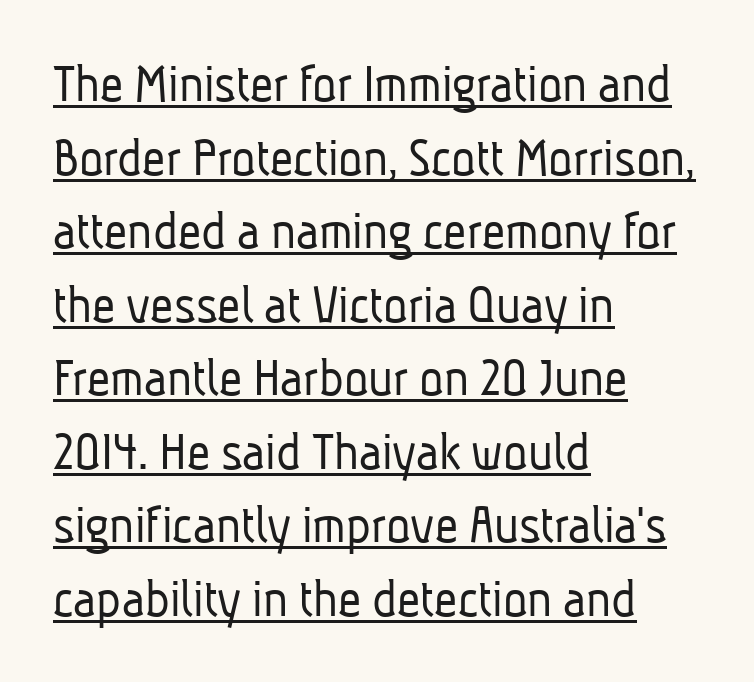
Q: Is the text bold? A: No.
Q: Is the typeface a serif or a sans-serif typeface? A: Sans-serif.
Q: Is the text underlined? A: Yes.
Q: How is the paragraph aligned? A: Left-aligned.
Q: Is the spacing between letters normal or unusually wide? A: Normal.
Q: Is the spacing between lines tight, normal or loose? A: Normal.
Q: Width (condensed, normal, or wide)? A: Condensed.
Q: Stroke contrast? A: Low.
Q: x-height? A: Medium.
Q: Monospaced? A: No.
